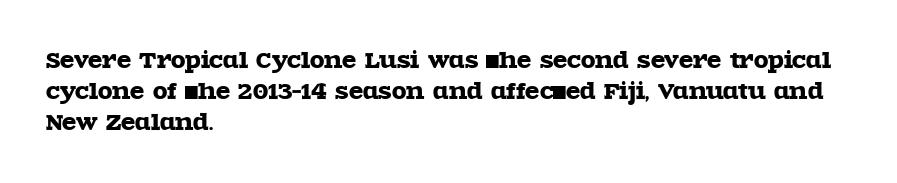
Q: Is the text italic (slanted)? A: No, it is upright.
Q: Is the text underlined? A: No.
Q: How is the paragraph aligned? A: Left-aligned.
Q: Is the spacing between letters normal or unusually wide? A: Normal.
Q: Is the spacing between lines tight, normal or loose? A: Normal.
